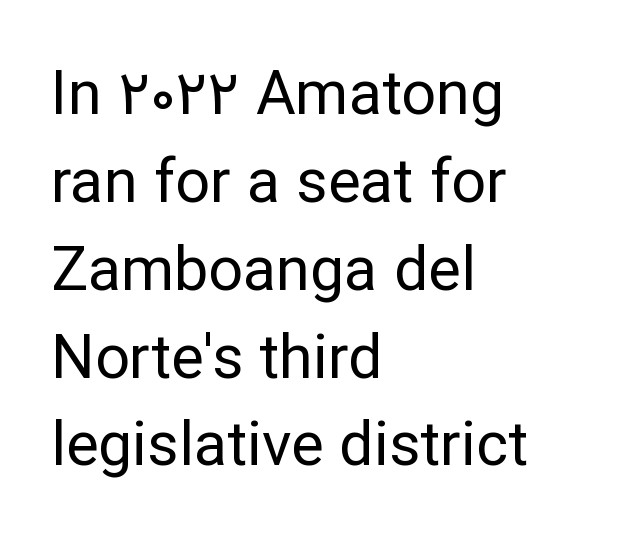
{"serif": "no", "italic": "no", "bold": "no", "weight": "regular", "width": "normal", "stroke_contrast": "low", "x_height": "medium", "monospaced": "no", "underline": "no", "align": "left", "line_spacing": "normal", "line_spacing_ratio": 1.44, "letter_spacing": "normal", "letter_spacing_em": 0.0, "glyph_px": 61}
